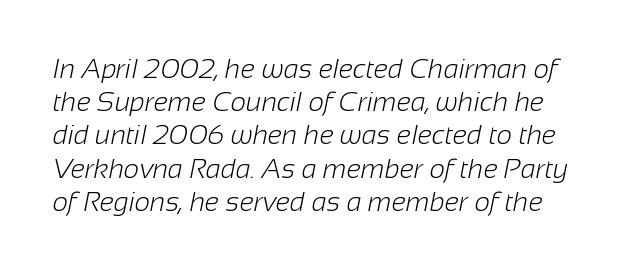
{"bold": "no", "underline": "no", "line_spacing_ratio": 1.23, "letter_spacing": "normal", "letter_spacing_em": 0.0, "glyph_px": 27}
